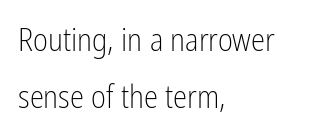
The image shows 32 px light, condensed sans-serif type, upright; set left-aligned, line spacing 1.79x, normal letter spacing, not underlined; low stroke contrast and a medium x-height.
